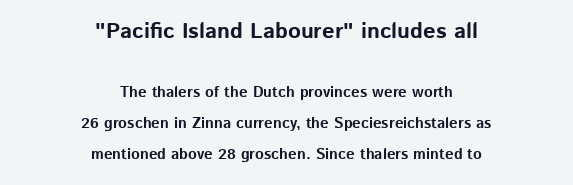
The image shows 22 px bold type, upright; set centered, loose line spacing (2.09x), normal letter spacing, not underlined; the first (top) block is 1.47x larger.
